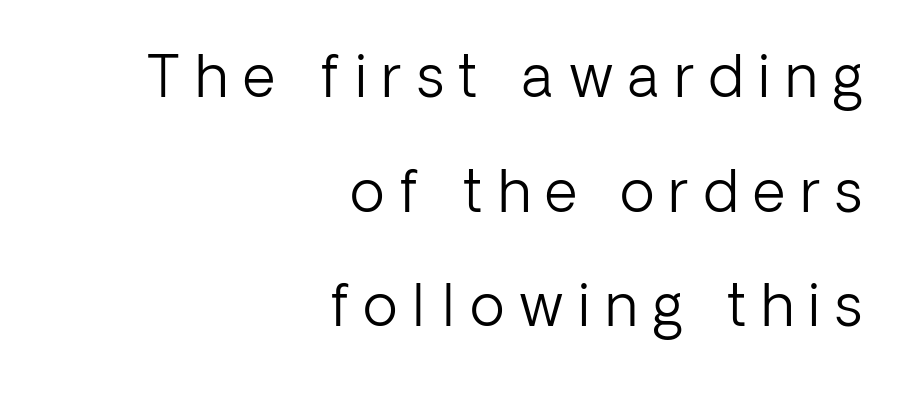
{"serif": "no", "italic": "no", "bold": "no", "weight": "light", "width": "normal", "stroke_contrast": "low", "x_height": "medium", "monospaced": "no", "underline": "no", "align": "right", "line_spacing": "loose", "line_spacing_ratio": 2.01, "letter_spacing": "wide", "letter_spacing_em": 0.26, "glyph_px": 57}
